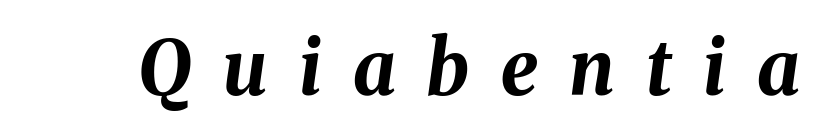
{"italic": "yes", "lean": "right", "slant_degrees": 8, "bold": "yes", "weight": "bold", "width": "normal", "stroke_contrast": "medium", "x_height": "medium", "monospaced": "no", "underline": "no", "letter_spacing": "wide", "letter_spacing_em": 0.42, "glyph_px": 75}
